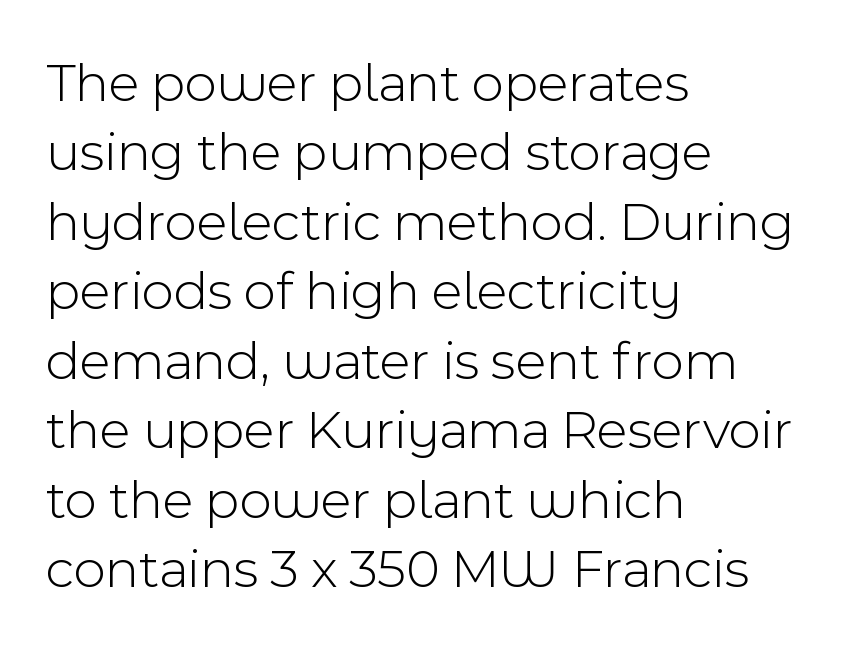
Q: Is the text bold? A: No.
Q: Is the text italic (slanted)? A: No, it is upright.
Q: Is the typeface a serif or a sans-serif typeface? A: Sans-serif.
Q: Is the text underlined? A: No.
Q: How is the paragraph aligned? A: Left-aligned.
Q: Is the spacing between letters normal or unusually wide? A: Normal.
Q: Width (condensed, normal, or wide)? A: Normal.
Q: x-height? A: Medium.
Q: Monospaced? A: No.
